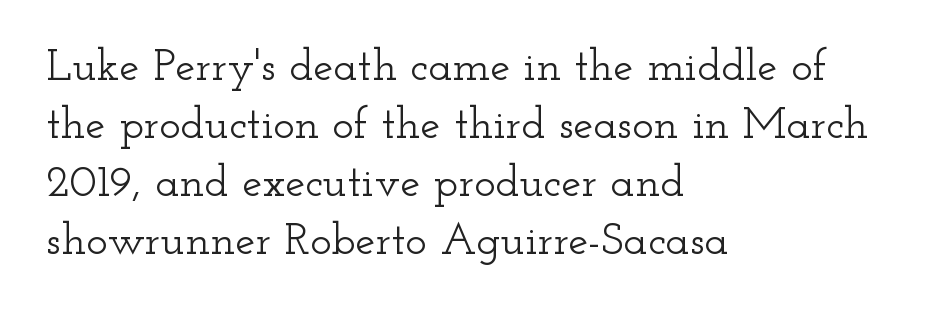
{"serif": "yes", "italic": "no", "width": "wide", "stroke_contrast": "low", "x_height": "small", "monospaced": "no", "underline": "no", "align": "left", "line_spacing": "normal", "line_spacing_ratio": 1.29, "letter_spacing": "normal", "letter_spacing_em": 0.0, "glyph_px": 45}
